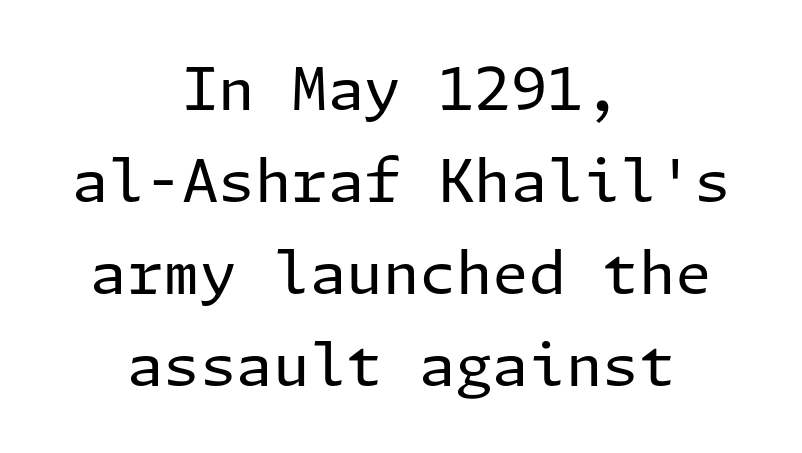
The image shows 59 px regular-weight sans-serif type, upright; set centered, normal line spacing (1.56x), normal letter spacing, not underlined; low stroke contrast and a medium x-height.
